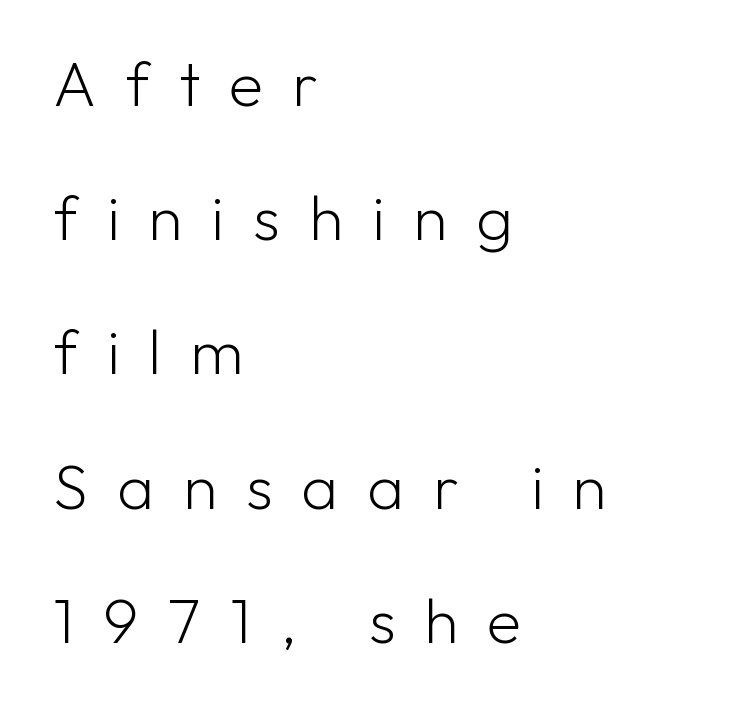
Quick note: interline space is abundant. Here the designer chose a conventional face with non-uniform glyph widths. Upright lettering throughout. The space directly below the letters is spotless.
